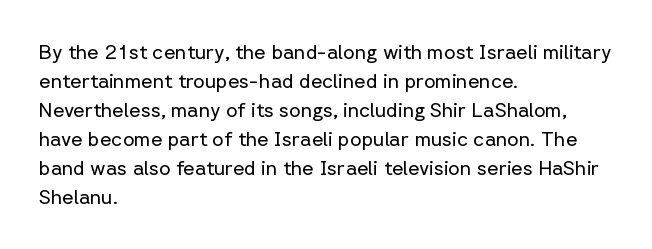
The image shows 20 px text type, upright; set left-aligned, normal line spacing (1.45x), normal letter spacing, not underlined.
